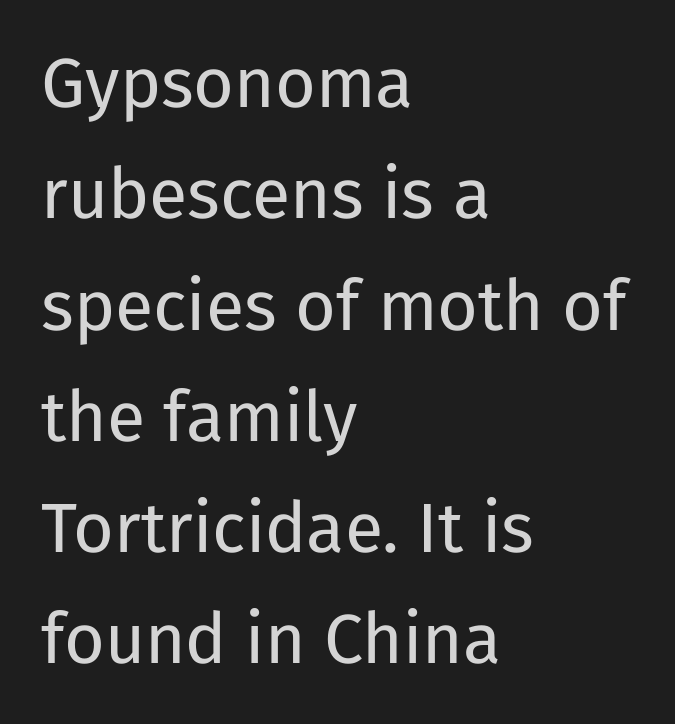
The image shows 70 px regular-weight sans-serif type, upright; set left-aligned, normal line spacing (1.59x), normal letter spacing, not underlined; low stroke contrast and a medium x-height.
